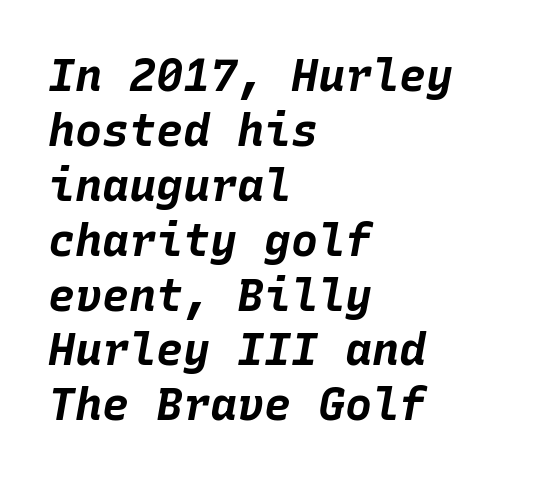
The image shows 45 px bold type, italic (leaning right), monospaced; set left-aligned, line spacing 1.22x, normal letter spacing, not underlined; low stroke contrast and a large x-height.
